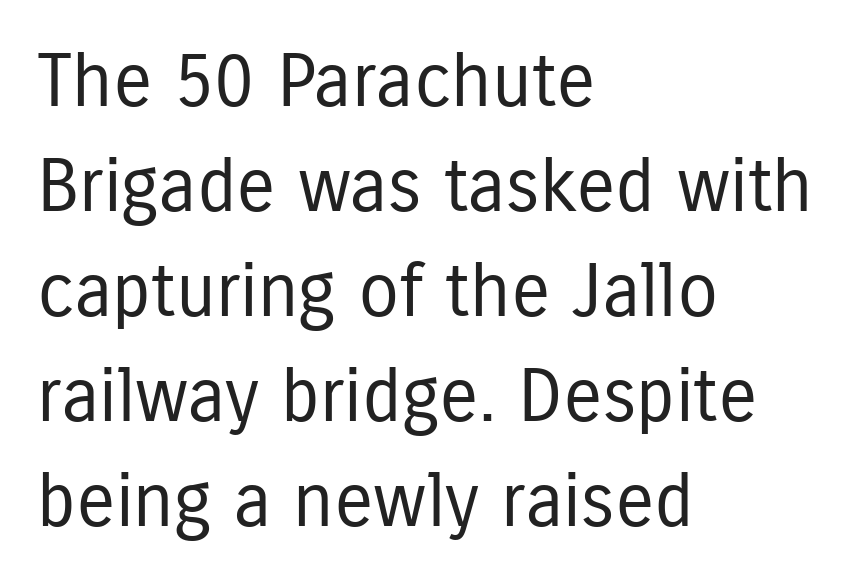
{"serif": "no", "italic": "no", "bold": "no", "weight": "regular", "width": "condensed", "stroke_contrast": "low", "x_height": "medium", "monospaced": "no", "underline": "no", "align": "left", "line_spacing": "normal", "line_spacing_ratio": 1.42, "letter_spacing": "normal", "letter_spacing_em": 0.0, "glyph_px": 74}
